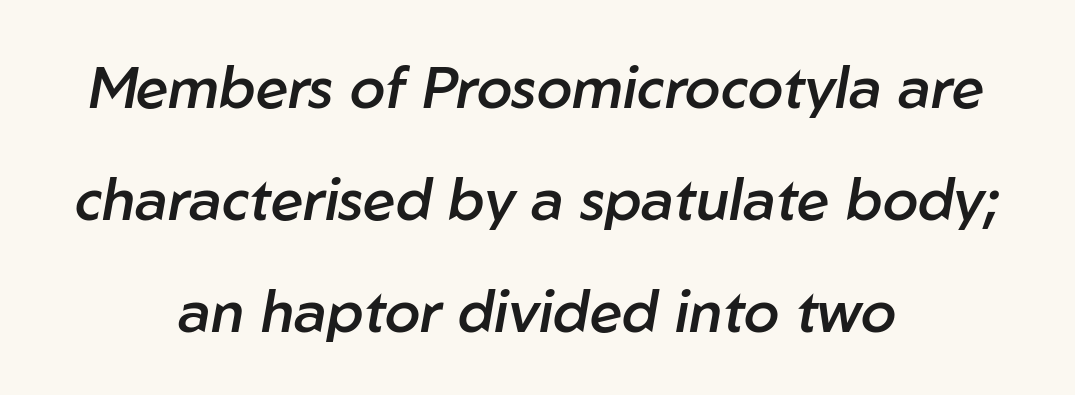
Successive baselines arrive slowly, with a big drop between each. Varying glyph widths throughout — classic text-font behaviour. I'd describe the lettering as semibold — firm but not a full bold. In terms of letterspacing, this is plain default setting. The compositor balanced each line on the midline. Honestly, there is no underline to notice here at all.
